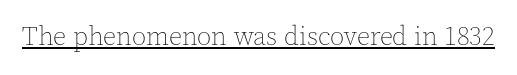
The image shows 26 px text type, upright; set normal letter spacing, underlined.
